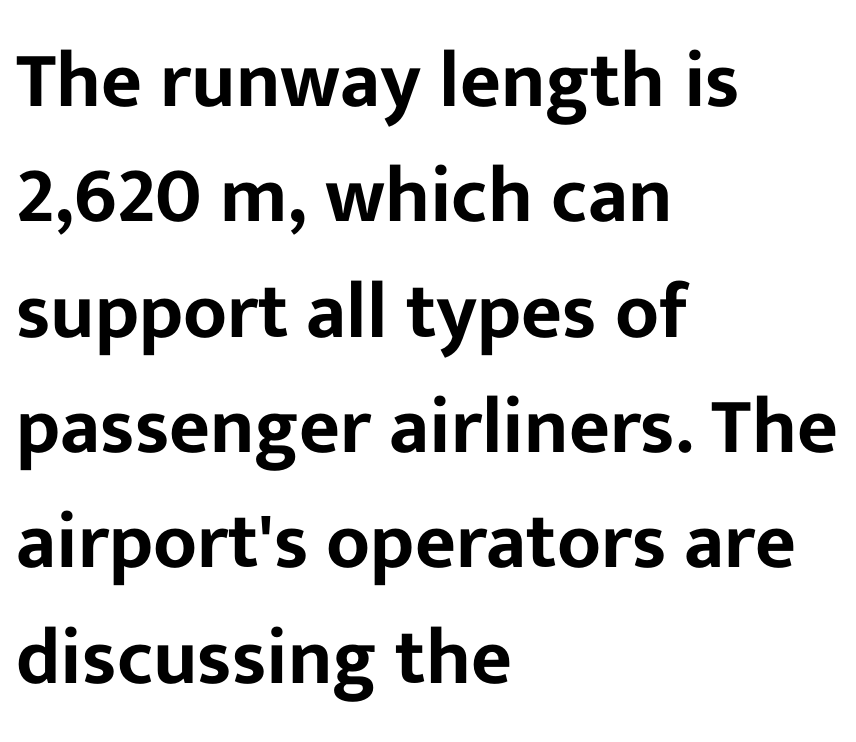
Leftover space on each line is placed entirely after the last word. Do the letters lean? They stand straight. Nobody drew a line under any word here. This sample has the flowing, uneven cadence of proportional lettering.
